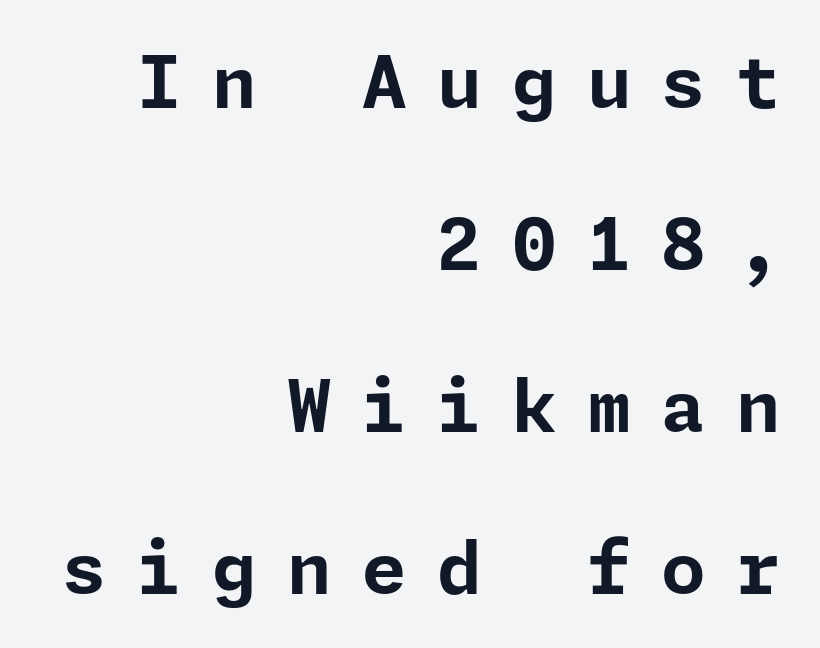
I'd call this a sans setting — the letters go barefoot. Casual observation: everything's shoved over to the right. Italic? Not at all — the glyphs are vertical. The typesetting leans heavy: a genuine bold. Someone cranked the tracking dial way up on this one.
